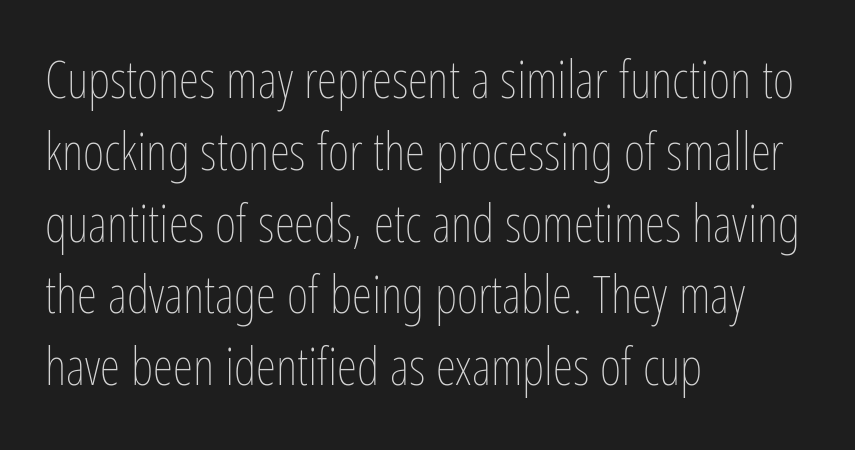
The image shows 52 px thin, condensed type, upright; set left-aligned, normal line spacing (1.38x), normal letter spacing, not underlined; low stroke contrast and a medium x-height.
